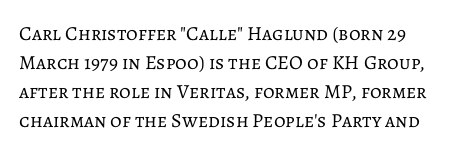
Q: Is the text bold? A: No.
Q: Is the text italic (slanted)? A: No, it is upright.
Q: Is the text underlined? A: No.
Q: Is the spacing between letters normal or unusually wide? A: Normal.
Q: Is the spacing between lines tight, normal or loose? A: Normal.
